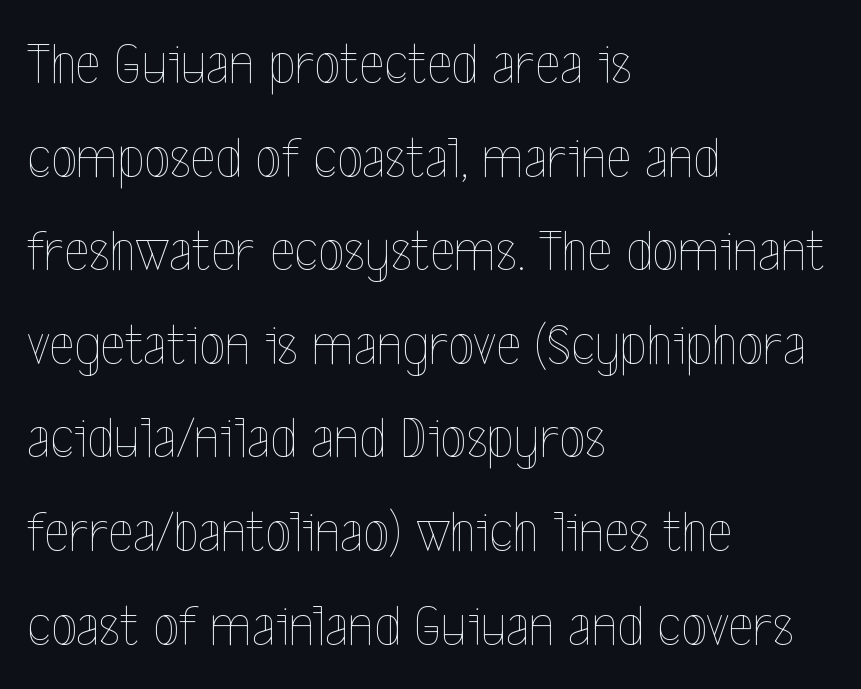
Q: Is the text bold? A: No.
Q: Is the text italic (slanted)? A: No, it is upright.
Q: Is the text underlined? A: No.
Q: How is the paragraph aligned? A: Left-aligned.
Q: Is the spacing between letters normal or unusually wide? A: Normal.
Q: Is the spacing between lines tight, normal or loose? A: Normal.
Q: Width (condensed, normal, or wide)? A: Condensed.
Q: x-height? A: Medium.
Q: Monospaced? A: No.
